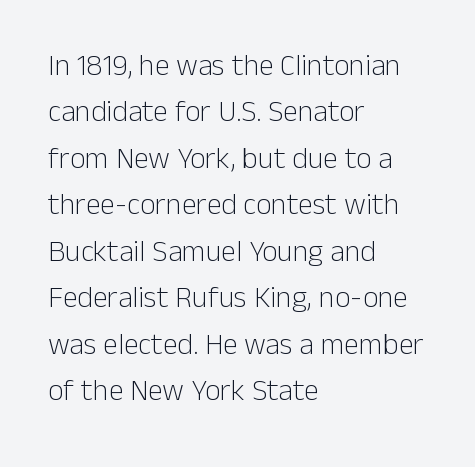
The image shows 30 px light sans-serif type, upright; set left-aligned, normal line spacing (1.55x), normal letter spacing, not underlined; low stroke contrast and a medium x-height.
